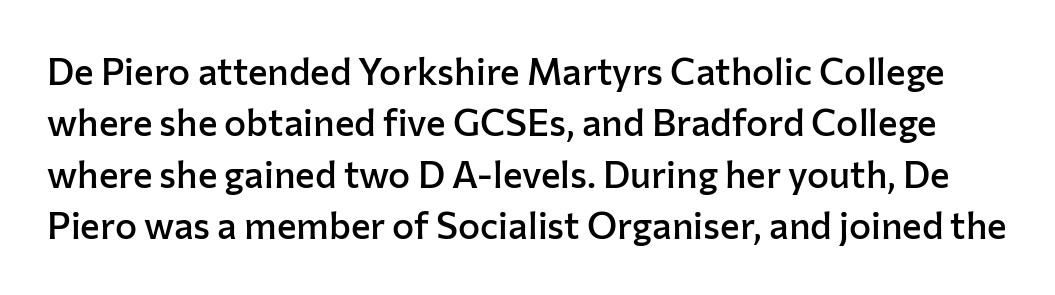
Q: Is the text bold? A: Semi-bold.
Q: Is the text italic (slanted)? A: No, it is upright.
Q: Is the typeface a serif or a sans-serif typeface? A: Sans-serif.
Q: Is the text underlined? A: No.
Q: Is the spacing between letters normal or unusually wide? A: Normal.
Q: Is the spacing between lines tight, normal or loose? A: Normal.
Q: Width (condensed, normal, or wide)? A: Normal.
Q: Stroke contrast? A: Low.
Q: x-height? A: Medium.
Q: Monospaced? A: No.
